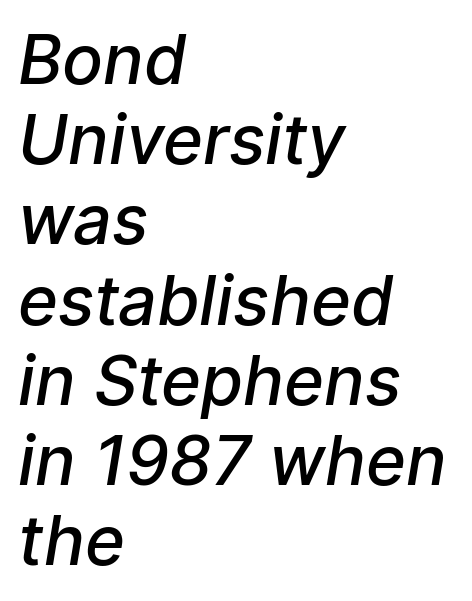
{"serif": "no", "bold": "semi", "weight": "semibold", "width": "normal", "stroke_contrast": "low", "x_height": "medium", "monospaced": "no", "underline": "no", "align": "left", "line_spacing_ratio": 1.18, "letter_spacing": "normal", "letter_spacing_em": 0.0, "glyph_px": 68}
